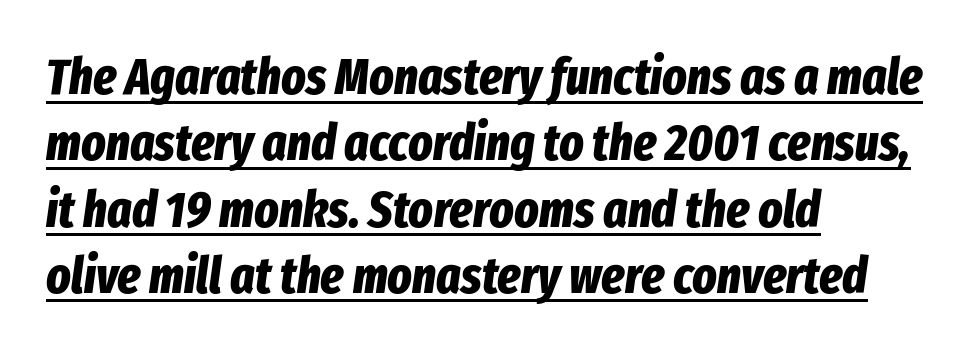
{"italic": "yes", "lean": "right", "slant_degrees": 8, "bold": "yes", "weight": "bold", "width": "condensed", "stroke_contrast": "low", "x_height": "medium", "monospaced": "no", "underline": "yes", "align": "left", "line_spacing": "normal", "line_spacing_ratio": 1.3, "letter_spacing": "normal", "letter_spacing_em": 0.0, "glyph_px": 51}
